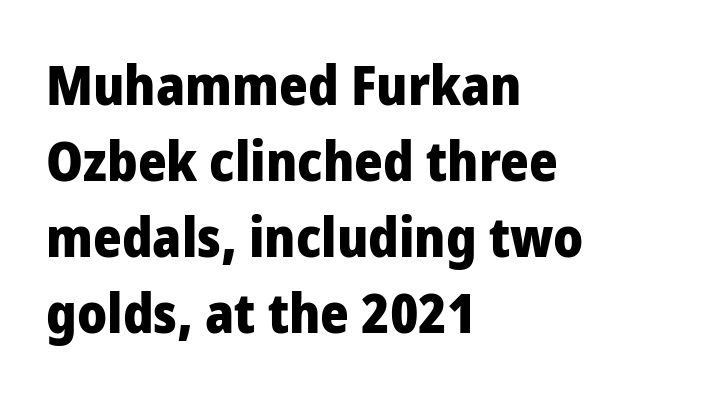
Summary of vertical rhythm: regular, with standard interline spacing. A roman cut, with each character standing at attention. Nobody drew a line under any word here. Think of a printed novel: that variable character pitch is what you see here. Serif or sans? Sans — the stroke terminals are bare.
